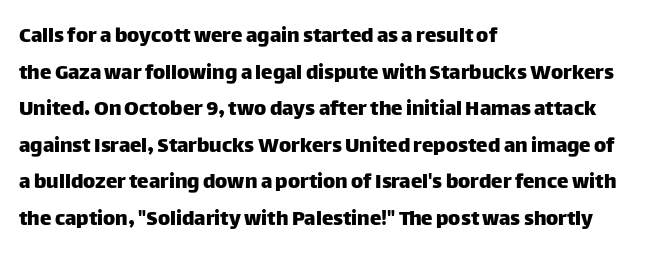
The image shows 23 px text type, upright; set left-aligned, normal line spacing (1.59x), normal letter spacing, not underlined.
